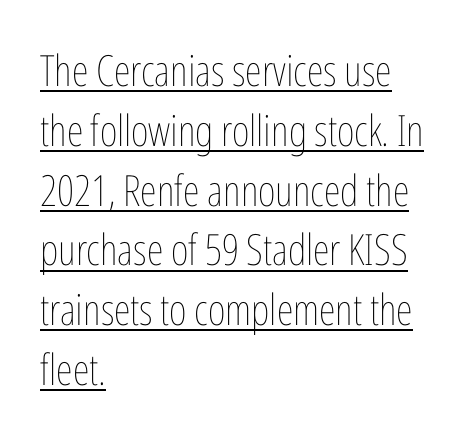
Q: Is the text bold? A: No.
Q: Is the text italic (slanted)? A: No, it is upright.
Q: Is the text underlined? A: Yes.
Q: How is the paragraph aligned? A: Left-aligned.
Q: Is the spacing between letters normal or unusually wide? A: Normal.
Q: Is the spacing between lines tight, normal or loose? A: Normal.
Q: Width (condensed, normal, or wide)? A: Condensed.
Q: Stroke contrast? A: Low.
Q: x-height? A: Medium.
Q: Monospaced? A: No.
